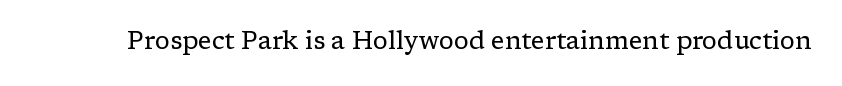
The rendering keeps characters at their native spacing. The font sits on the lighter half of the weight spectrum, regular included. Quick note: underline off. Is there any slant? The stems are plumb.
